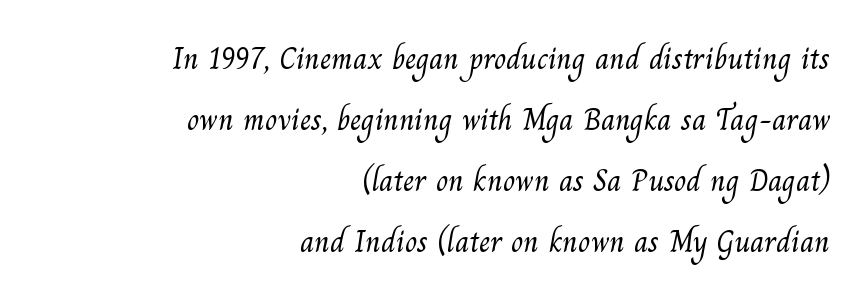
Q: Is the text bold? A: No.
Q: Is the typeface a serif or a sans-serif typeface? A: Serif.
Q: Is the text underlined? A: No.
Q: How is the paragraph aligned? A: Right-aligned.
Q: Is the spacing between letters normal or unusually wide? A: Normal.
Q: Is the spacing between lines tight, normal or loose? A: Loose.
Q: Width (condensed, normal, or wide)? A: Normal.
Q: Stroke contrast? A: Medium.
Q: x-height? A: Small.
Q: Monospaced? A: No.
